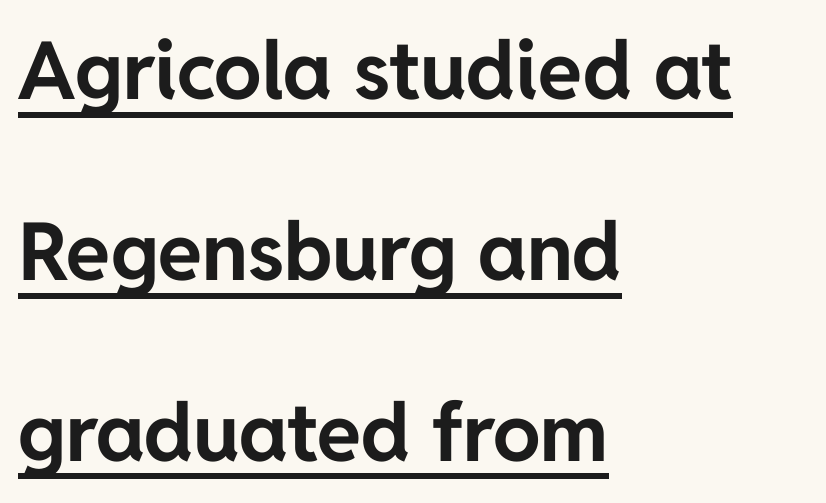
The letters advance in unequal steps, a hallmark of proportional type. Underlining? Definitely there. Notice how thick the strokes are: this is what a full bold looks like. Reading down the block, your eye returns to a fixed left position each line. Characters follow at the spacing the type designer built in.
